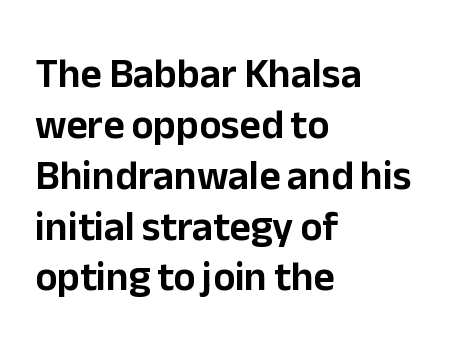
{"serif": "no", "italic": "no", "width": "normal", "stroke_contrast": "low", "x_height": "medium", "monospaced": "no", "underline": "no", "align": "left", "line_spacing_ratio": 1.24, "letter_spacing": "normal", "letter_spacing_em": 0.0, "glyph_px": 41}
